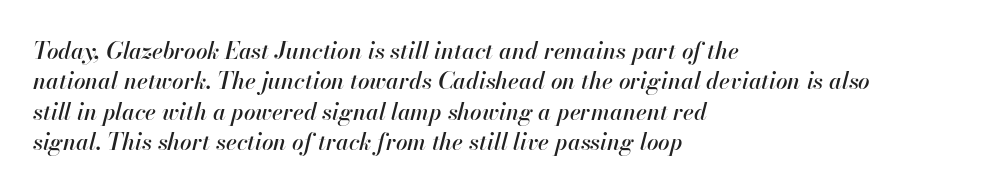
Q: Is the text italic (slanted)? A: Yes, it leans right by about 13 degrees.
Q: Is the text underlined? A: No.
Q: How is the paragraph aligned? A: Left-aligned.
Q: Is the spacing between letters normal or unusually wide? A: Normal.
Q: Is the spacing between lines tight, normal or loose? A: Normal.
